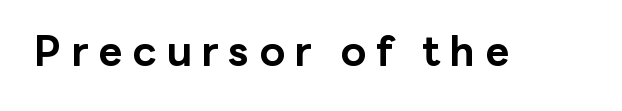
The image shows 42 px bold sans-serif type, upright; set unusually wide letter spacing (+0.23 em), not underlined; low stroke contrast and a medium x-height.
